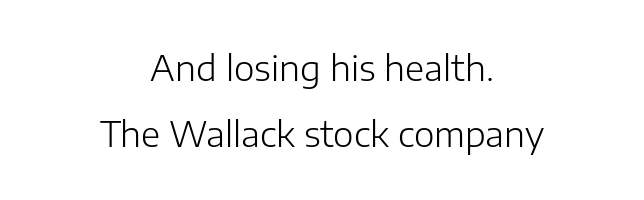
Q: Is the text bold? A: No.
Q: Is the text italic (slanted)? A: No, it is upright.
Q: Is the typeface a serif or a sans-serif typeface? A: Sans-serif.
Q: Is the text underlined? A: No.
Q: How is the paragraph aligned? A: Centered.
Q: Is the spacing between letters normal or unusually wide? A: Normal.
Q: Width (condensed, normal, or wide)? A: Normal.
Q: Stroke contrast? A: Low.
Q: x-height? A: Medium.
Q: Monospaced? A: No.
